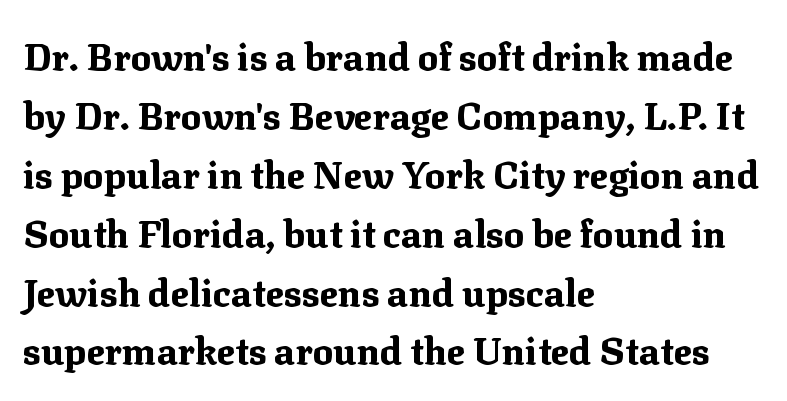
The image shows 38 px bold serif type, upright; set left-aligned, normal line spacing (1.55x), normal letter spacing, not underlined; medium stroke contrast and a medium x-height.
